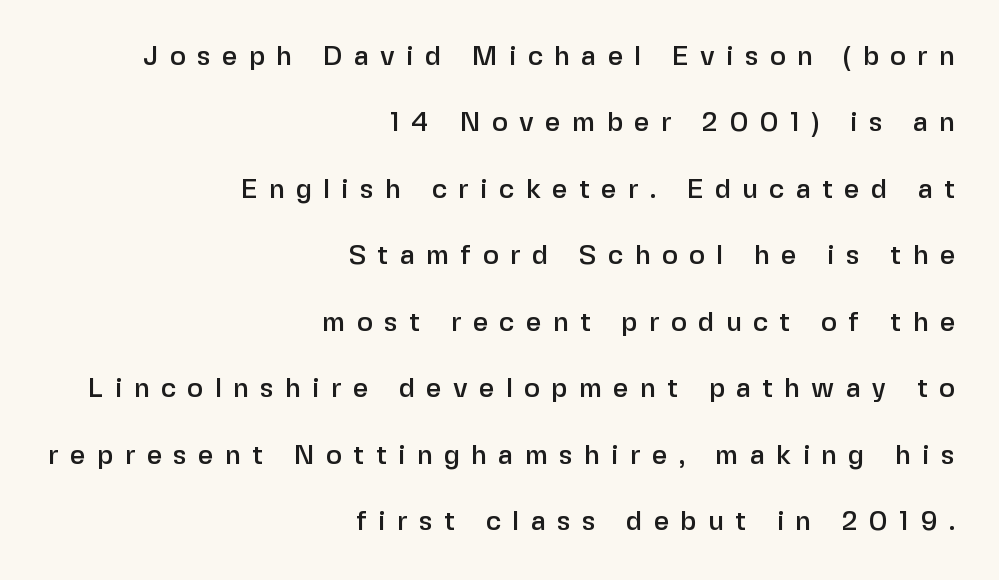
Q: Is the text italic (slanted)? A: No, it is upright.
Q: Is the text underlined? A: No.
Q: How is the paragraph aligned? A: Right-aligned.
Q: Is the spacing between letters normal or unusually wide? A: Unusually wide.
Q: Is the spacing between lines tight, normal or loose? A: Loose.
